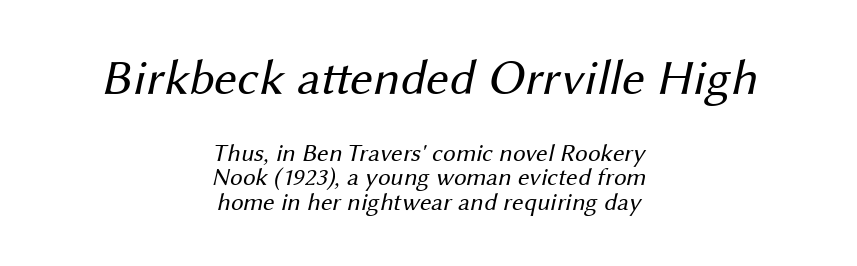
Q: Is the text bold? A: No.
Q: Is the typeface a serif or a sans-serif typeface? A: Sans-serif.
Q: Is the text underlined? A: No.
Q: How is the paragraph aligned? A: Centered.
Q: Is the spacing between letters normal or unusually wide? A: Normal.
Q: Is the spacing between lines tight, normal or loose? A: Tight.
Q: Which block of text is set in a larger size, the first (top) or the second (bottom)? A: The first (top) one.
Q: Width (condensed, normal, or wide)? A: Normal.
Q: Stroke contrast? A: Medium.
Q: x-height? A: Medium.
Q: Monospaced? A: No.
